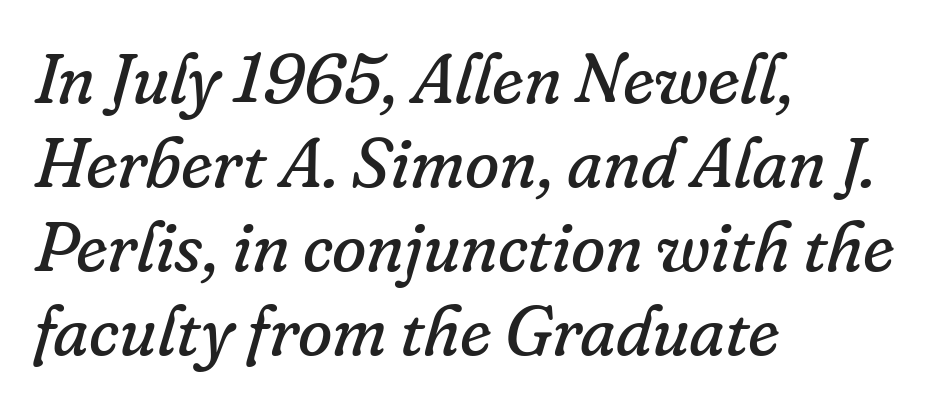
{"serif": "yes", "italic": "yes", "lean": "right", "slant_degrees": 16, "bold": "no", "weight": "regular", "width": "normal", "stroke_contrast": "low", "x_height": "small", "monospaced": "no", "underline": "no", "align": "left", "line_spacing_ratio": 1.2, "letter_spacing": "normal", "letter_spacing_em": 0.0, "glyph_px": 70}
